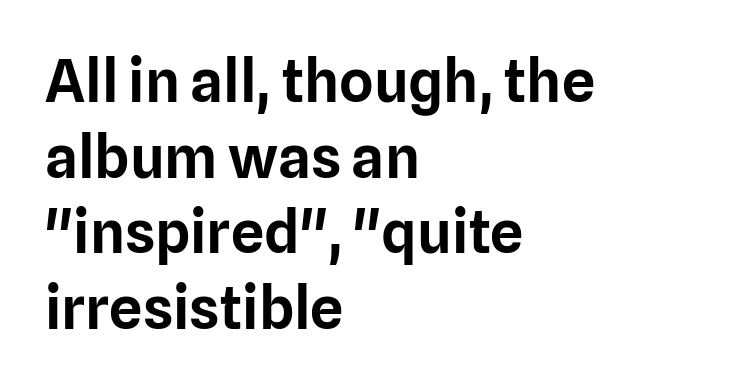
The image shows 59 px sans-serif type, upright; set left-aligned, normal line spacing (1.28x), normal letter spacing, not underlined; low stroke contrast and a medium x-height.
